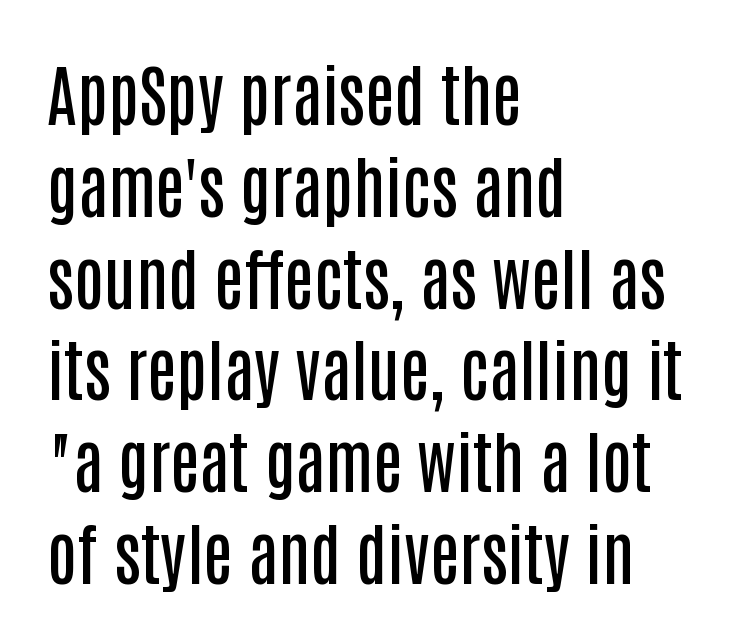
{"serif": "no", "italic": "no", "bold": "semi", "weight": "semibold", "width": "condensed", "stroke_contrast": "low", "x_height": "large", "monospaced": "no", "underline": "no", "align": "left", "line_spacing": "normal", "line_spacing_ratio": 1.37, "letter_spacing": "normal", "letter_spacing_em": 0.0, "glyph_px": 67}
